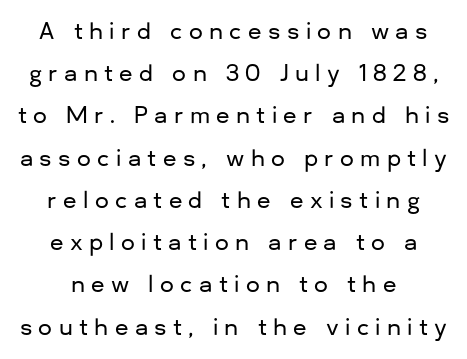
The image shows 22 px text type, upright; set centered, loose line spacing (1.92x), unusually wide letter spacing (+0.29 em), not underlined.
